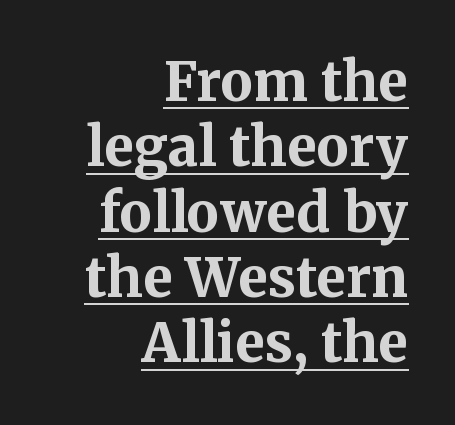
Descenders here cross a horizontal rule under the line. Spacing between characters is what you'd get straight out of the box. Proportional: the letters do not fall into vertical columns. The setting favours the right margin, as signatures and pull-quotes sometimes do. Thick stems and heavy bowls — unmistakably bold.
